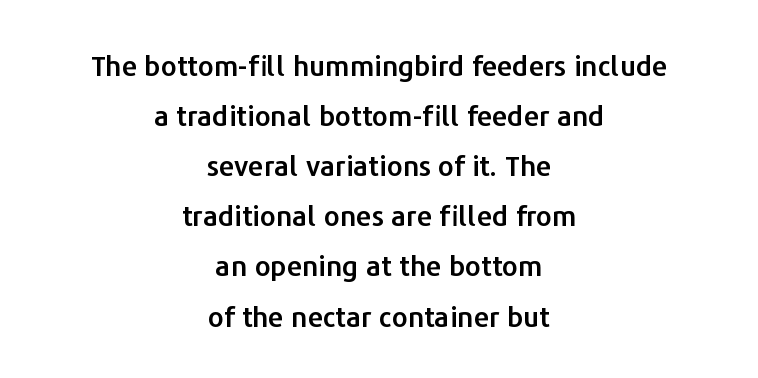
The text block is weighted toward neither margin, spreading evenly from the middle. You could not count columns in this text — the font is proportionally spaced. When letters stand straight like this, we call the style roman or upright. Beneath every word, the page is bare.
